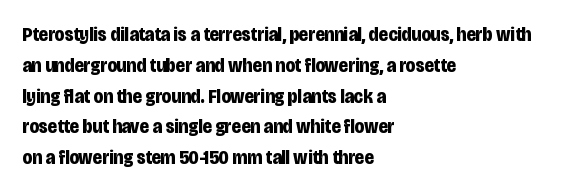
{"italic": "no", "bold": "yes", "underline": "no", "align": "left", "line_spacing": "normal", "line_spacing_ratio": 1.54, "letter_spacing": "normal", "letter_spacing_em": 0.0, "glyph_px": 20}
